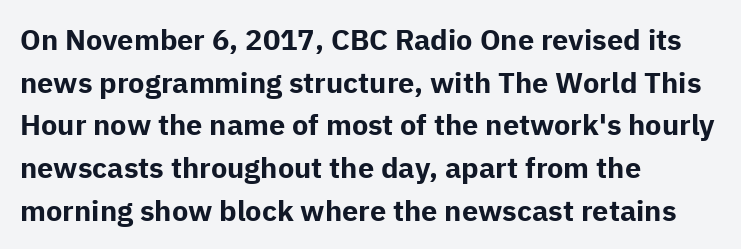
{"serif": "no", "italic": "no", "bold": "yes", "weight": "bold", "width": "normal", "stroke_contrast": "low", "x_height": "medium", "monospaced": "no", "underline": "no", "align": "left", "line_spacing": "normal", "line_spacing_ratio": 1.47, "letter_spacing": "normal", "letter_spacing_em": 0.0, "glyph_px": 29}
